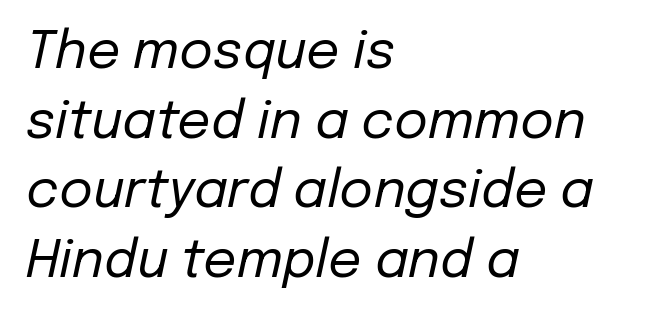
{"italic": "yes", "lean": "right", "slant_degrees": 12, "bold": "no", "weight": "regular", "width": "normal", "stroke_contrast": "low", "x_height": "medium", "monospaced": "no", "underline": "no", "align": "left", "line_spacing": "normal", "line_spacing_ratio": 1.34, "letter_spacing": "normal", "letter_spacing_em": 0.0, "glyph_px": 52}
